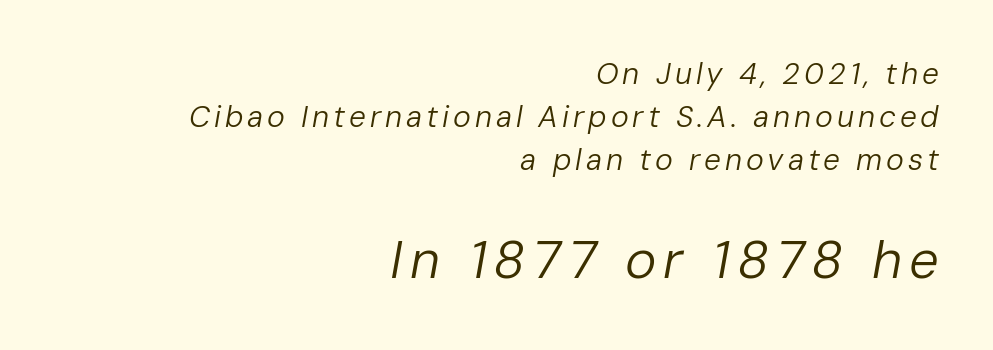
The image shows 53 px regular-weight type, italic (leaning right); set right-aligned, normal line spacing (1.43x), not underlined; the second (bottom) block is 1.77x larger; low stroke contrast and a medium x-height.
